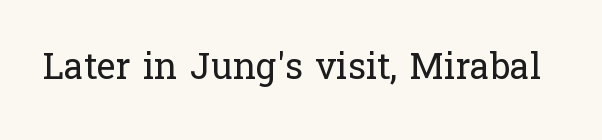
Q: Is the text bold? A: No.
Q: Is the text italic (slanted)? A: No, it is upright.
Q: Is the typeface a serif or a sans-serif typeface? A: Serif.
Q: Is the text underlined? A: No.
Q: Is the spacing between letters normal or unusually wide? A: Normal.
Q: Width (condensed, normal, or wide)? A: Normal.
Q: Stroke contrast? A: Low.
Q: x-height? A: Medium.
Q: Monospaced? A: No.
